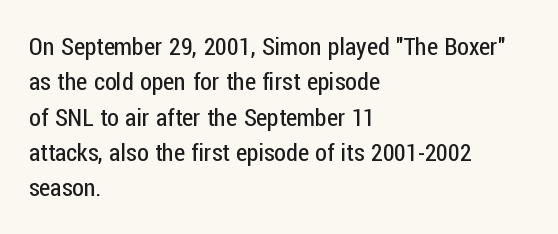
The image shows 24 px text type, upright; set left-aligned, normal line spacing (1.47x), normal letter spacing, not underlined.
